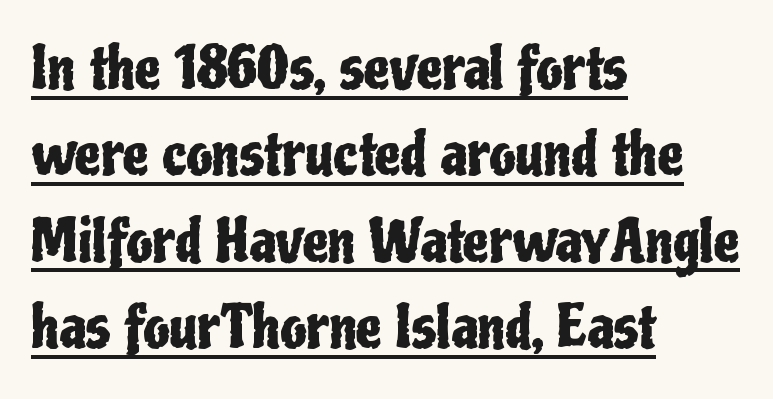
{"serif": "no", "italic": "no", "width": "condensed", "stroke_contrast": "low", "x_height": "medium", "monospaced": "no", "underline": "yes", "align": "left", "line_spacing": "normal", "line_spacing_ratio": 1.49, "letter_spacing": "normal", "letter_spacing_em": 0.0, "glyph_px": 58}
